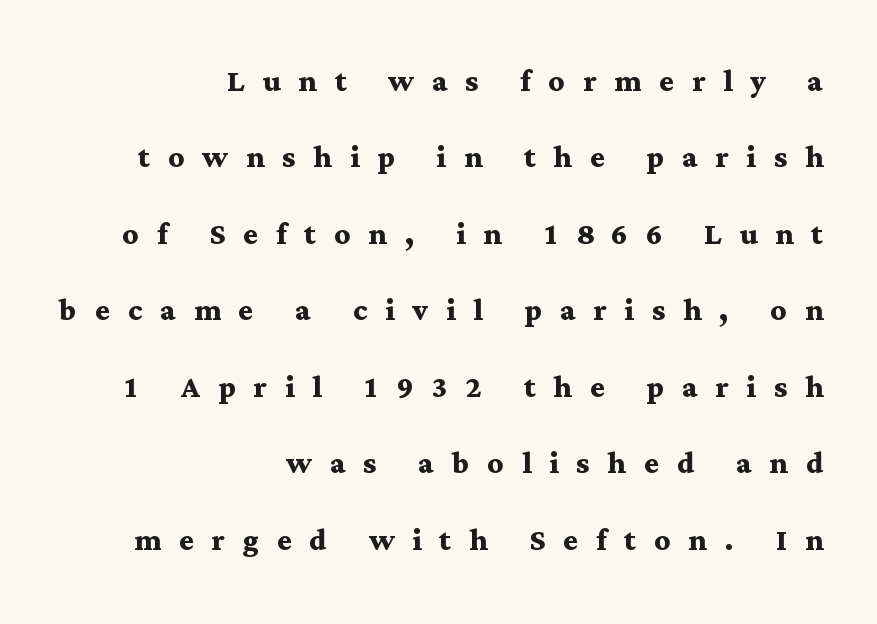
{"serif": "yes", "italic": "no", "bold": "yes", "weight": "semibold", "width": "wide", "stroke_contrast": "medium", "x_height": "medium", "monospaced": "no", "underline": "no", "align": "right", "line_spacing": "loose", "line_spacing_ratio": 1.96, "letter_spacing": "wide", "letter_spacing_em": 0.46, "glyph_px": 39}
